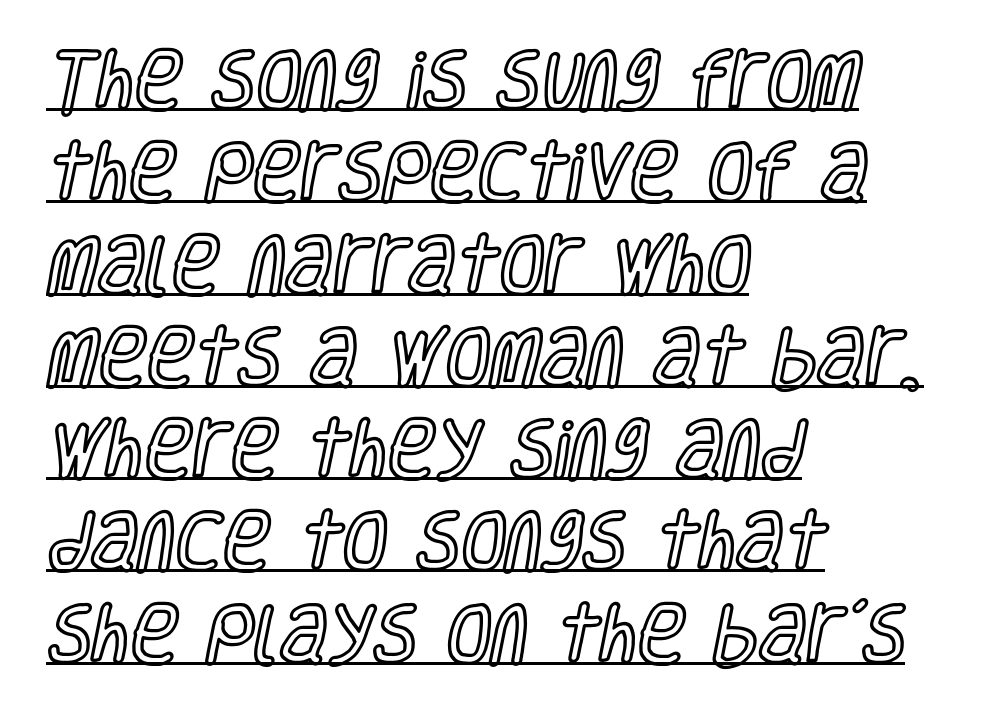
The image shows 65 px condensed type; set left-aligned, normal line spacing (1.42x), normal letter spacing, underlined; a large x-height.
